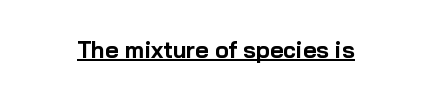
Heavy, bold letterforms. A rule runs beneath these lines of type. The type is set solid horizontally, with unmodified tracking. The lettering stays uniformly vertical, giving the passage a roman look.
